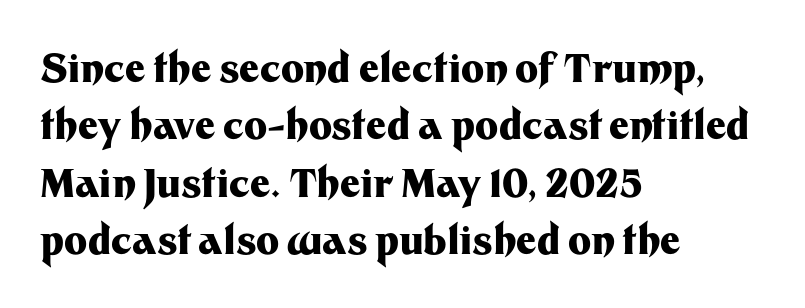
Q: Is the text bold? A: Yes.
Q: Is the text italic (slanted)? A: No, it is upright.
Q: Is the typeface a serif or a sans-serif typeface? A: Sans-serif.
Q: Is the text underlined? A: No.
Q: How is the paragraph aligned? A: Left-aligned.
Q: Is the spacing between letters normal or unusually wide? A: Normal.
Q: Is the spacing between lines tight, normal or loose? A: Normal.
Q: Width (condensed, normal, or wide)? A: Normal.
Q: Stroke contrast? A: Medium.
Q: x-height? A: Medium.
Q: Monospaced? A: No.
